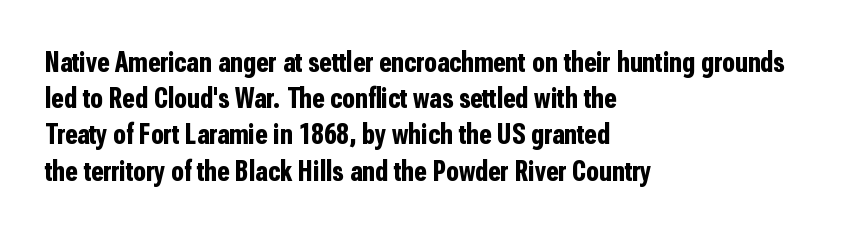
The image shows 29 px bold, condensed sans-serif type, upright; set left-aligned, normal line spacing (1.25x), normal letter spacing, not underlined; low stroke contrast and a medium x-height.
